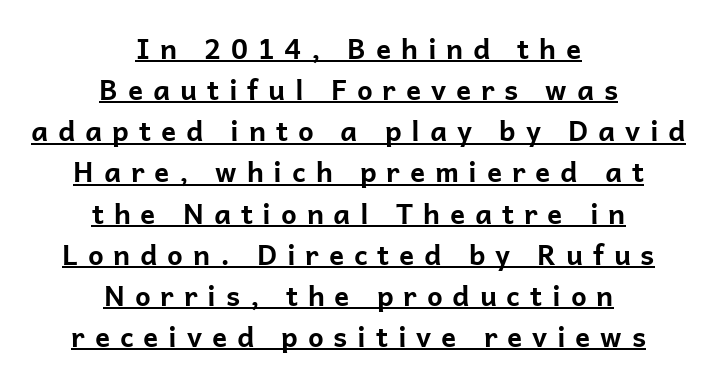
Q: Is the text bold? A: Yes.
Q: Is the text italic (slanted)? A: No, it is upright.
Q: Is the typeface a serif or a sans-serif typeface? A: Sans-serif.
Q: Is the text underlined? A: Yes.
Q: How is the paragraph aligned? A: Centered.
Q: Is the spacing between letters normal or unusually wide? A: Unusually wide.
Q: Is the spacing between lines tight, normal or loose? A: Normal.
Q: Width (condensed, normal, or wide)? A: Normal.
Q: Stroke contrast? A: Low.
Q: x-height? A: Medium.
Q: Monospaced? A: No.
